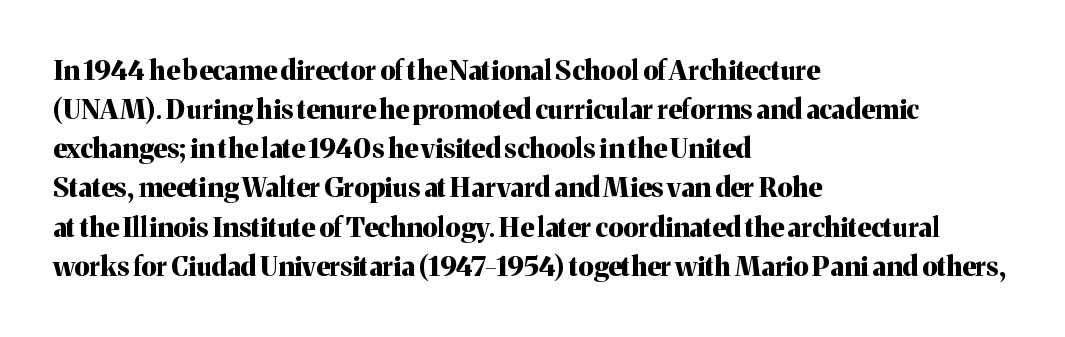
The image shows 27 px bold type, upright; set left-aligned, normal line spacing (1.45x), normal letter spacing, not underlined.
